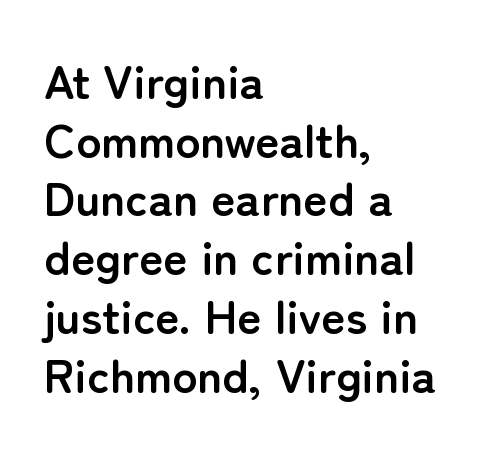
Between one letter and the next there's only the usual sliver of space. The glyphs in this specimen are sans serif. The strip under each line holds only bare page. Nope, not italic — everything's standing straight.
